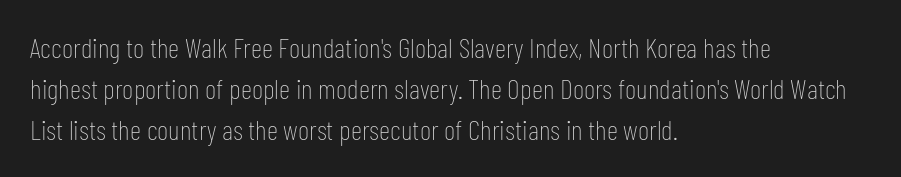
Nobody touched the tracking dial on this one. Do the characters align in a grid? No, the font is proportional. Glance below the letters and you will spot only blank space. These glyphs show unthickened strokes, regular width or finer.
